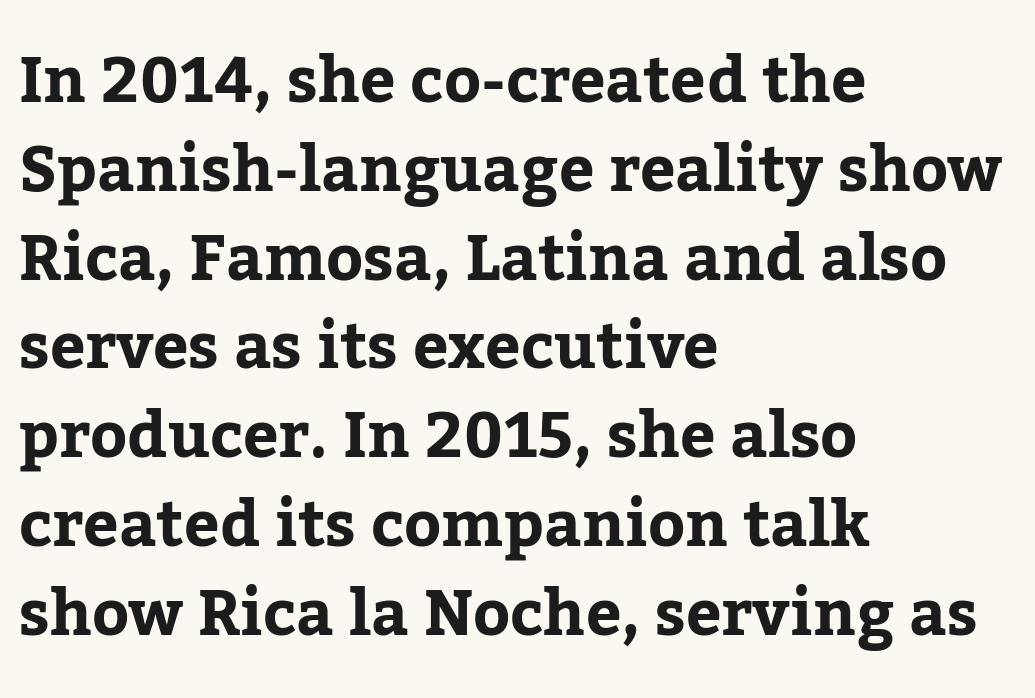
Q: Is the text italic (slanted)? A: No, it is upright.
Q: Is the typeface a serif or a sans-serif typeface? A: Serif.
Q: Is the text underlined? A: No.
Q: How is the paragraph aligned? A: Left-aligned.
Q: Is the spacing between letters normal or unusually wide? A: Normal.
Q: Is the spacing between lines tight, normal or loose? A: Normal.
Q: Width (condensed, normal, or wide)? A: Normal.
Q: Stroke contrast? A: Low.
Q: x-height? A: Medium.
Q: Monospaced? A: No.
